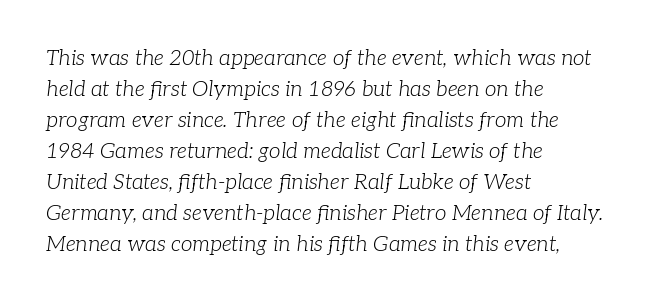
Q: Is the text bold? A: No.
Q: Is the text italic (slanted)? A: Yes, it leans right by about 7 degrees.
Q: Is the text underlined? A: No.
Q: How is the paragraph aligned? A: Left-aligned.
Q: Is the spacing between letters normal or unusually wide? A: Normal.
Q: Is the spacing between lines tight, normal or loose? A: Normal.
